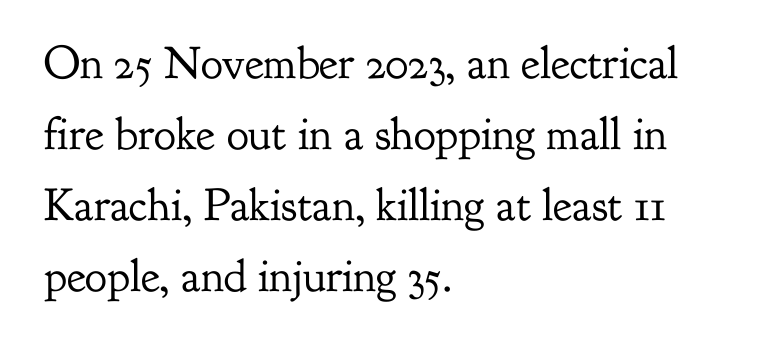
The image shows 46 px regular-weight serif type, upright; set left-aligned, normal line spacing (1.54x), normal letter spacing, not underlined; low stroke contrast and a small x-height.
